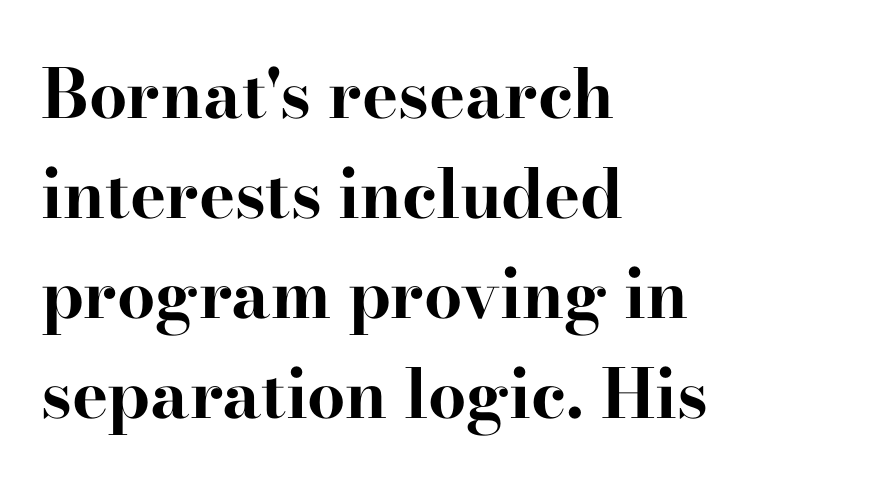
The image shows 68 px bold, wide serif type, upright; set left-aligned, normal line spacing (1.47x), normal letter spacing, not underlined; high stroke contrast and a small x-height.
